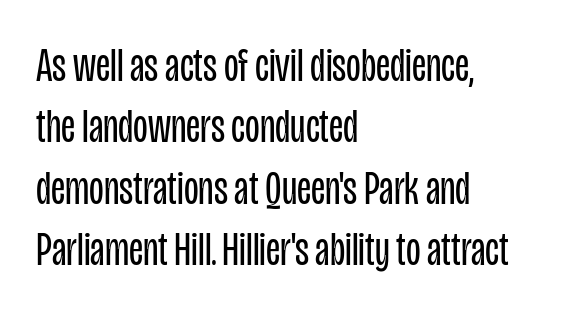
The lines are quadded left. Every stem runs plumb, perpendicular to the baseline. Evenly set lines give the paragraph a standard silhouette. Heaviness? Minimal to ordinary, like unemphasized prose. The gap between lines stays unmarked. Character widths vary here, with narrow letters taking less room than wide ones.
